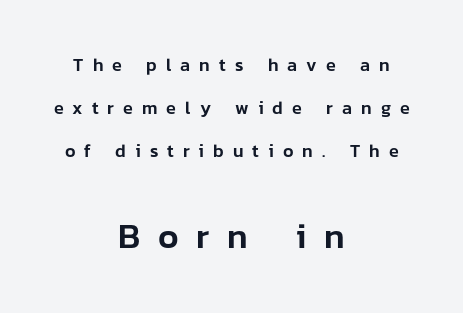
The image shows 35 px sans-serif type, upright; set centered, loose line spacing (2.4x), unusually wide letter spacing (+0.5 em), not underlined; the second (bottom) block is 1.94x larger; low stroke contrast and a medium x-height.
